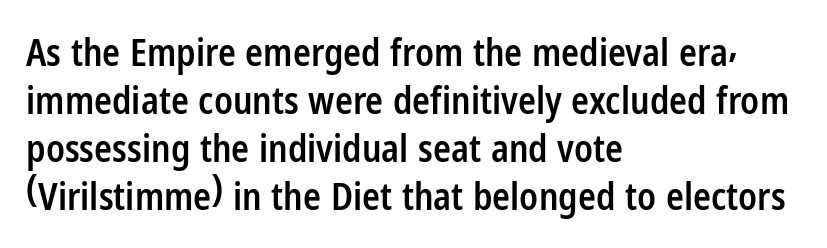
Q: Is the text bold? A: Semi-bold.
Q: Is the text italic (slanted)? A: No, it is upright.
Q: Is the typeface a serif or a sans-serif typeface? A: Sans-serif.
Q: Is the text underlined? A: No.
Q: How is the paragraph aligned? A: Left-aligned.
Q: Is the spacing between letters normal or unusually wide? A: Normal.
Q: Is the spacing between lines tight, normal or loose? A: Normal.
Q: Width (condensed, normal, or wide)? A: Condensed.
Q: Stroke contrast? A: Low.
Q: x-height? A: Medium.
Q: Monospaced? A: No.
